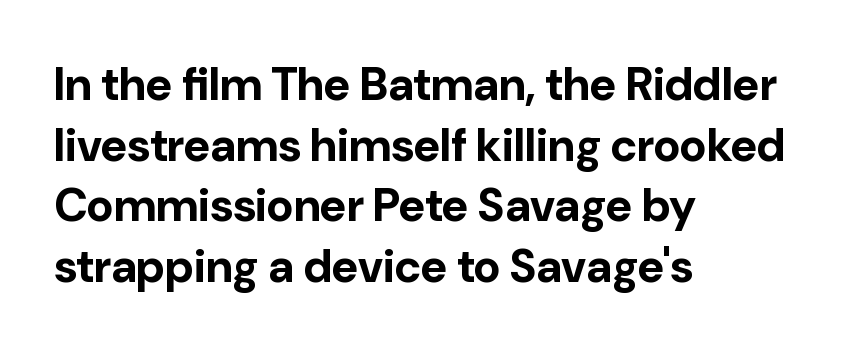
{"serif": "no", "italic": "no", "bold": "yes", "weight": "bold", "width": "normal", "stroke_contrast": "low", "x_height": "medium", "monospaced": "no", "underline": "no", "align": "left", "line_spacing": "normal", "line_spacing_ratio": 1.32, "letter_spacing": "normal", "letter_spacing_em": 0.0, "glyph_px": 46}
